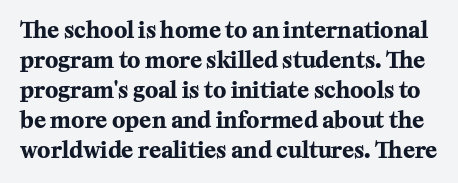
You can tell it's not italic because the verticals are truly vertical. Glyph-to-glyph distance matches everyday printed text. The letters are bold, with thick, heavy strokes. Unmarked baselines from the first word to the last.
